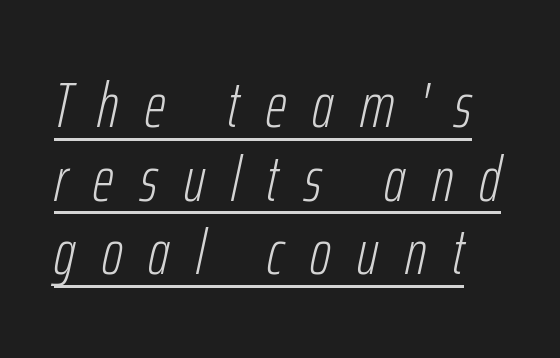
The image shows 64 px light, condensed type, italic (leaning right); set tight line spacing (1.15x), unusually wide letter spacing (+0.41 em), underlined; low stroke contrast and a medium x-height.
